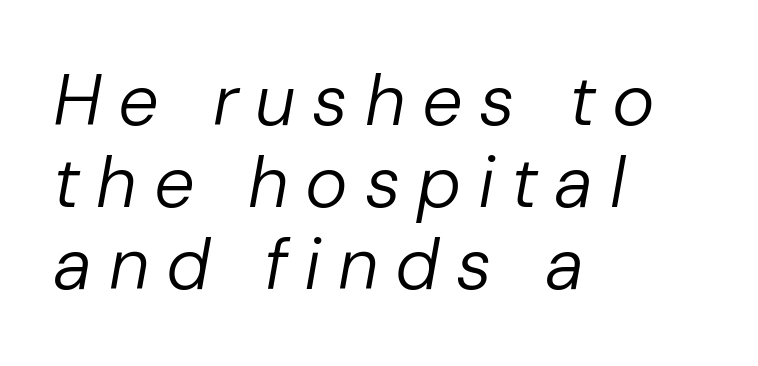
A clean baseline with only descenders dipping below it. If you drew a line through each stem, it would be angled. Vertical stems look standard width or narrower in stroke. Students, note that the glyphs here are deliberately spaced far apart. The lines in this sample share a left origin and differ only in where they stop. Proportional: the letters do not fall into vertical columns.
